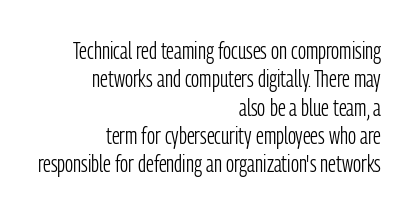
{"italic": "no", "bold": "no", "underline": "no", "align": "right", "line_spacing_ratio": 1.23, "letter_spacing": "normal", "letter_spacing_em": 0.0, "glyph_px": 23}
